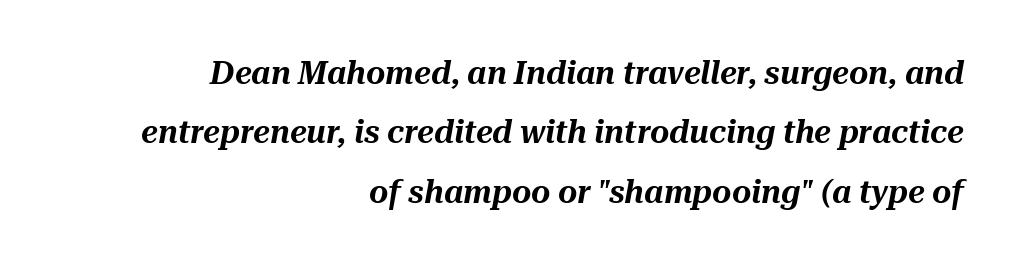
The image shows 33 px text type, italic (leaning right); set right-aligned, line spacing 1.8x, normal letter spacing, not underlined; medium stroke contrast and a medium x-height.
